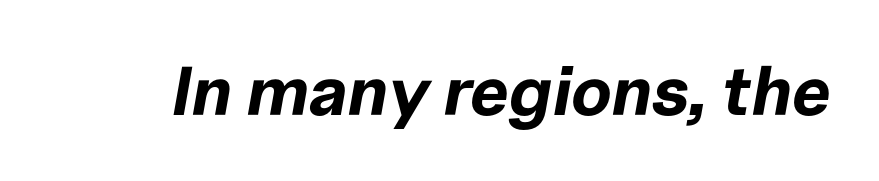
Q: Is the text bold? A: Yes.
Q: Is the text italic (slanted)? A: Yes, it leans right by about 10 degrees.
Q: Is the text underlined? A: No.
Q: Is the spacing between letters normal or unusually wide? A: Normal.
Q: Width (condensed, normal, or wide)? A: Normal.
Q: Stroke contrast? A: Low.
Q: x-height? A: Medium.
Q: Monospaced? A: No.
